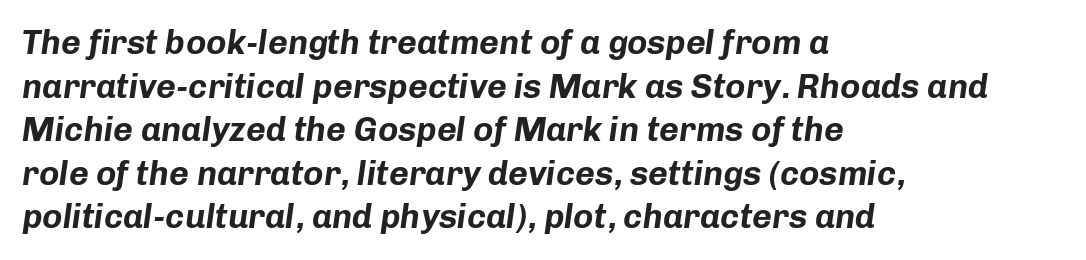
Q: Is the text bold? A: Yes.
Q: Is the text italic (slanted)? A: Yes, it leans right by about 8 degrees.
Q: Is the text underlined? A: No.
Q: How is the paragraph aligned? A: Left-aligned.
Q: Is the spacing between letters normal or unusually wide? A: Normal.
Q: Is the spacing between lines tight, normal or loose? A: Normal.
Q: Width (condensed, normal, or wide)? A: Normal.
Q: Stroke contrast? A: Low.
Q: x-height? A: Medium.
Q: Monospaced? A: No.
